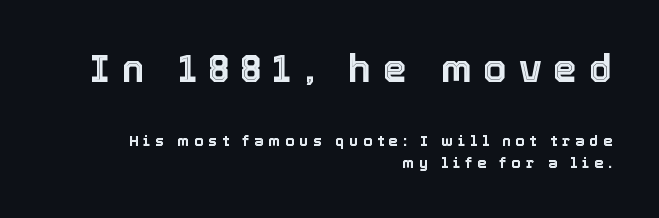
The axis of the letterforms is exactly vertical. The paragraph has a hard right edge and a soft left edge. The string is rendered with underlining switched off. Substantial extra tracking has been applied to these lines. Does the bottom block carry the larger type? No, the top block does. Looks like regular typesetting: each glyph gets only the width it needs.
